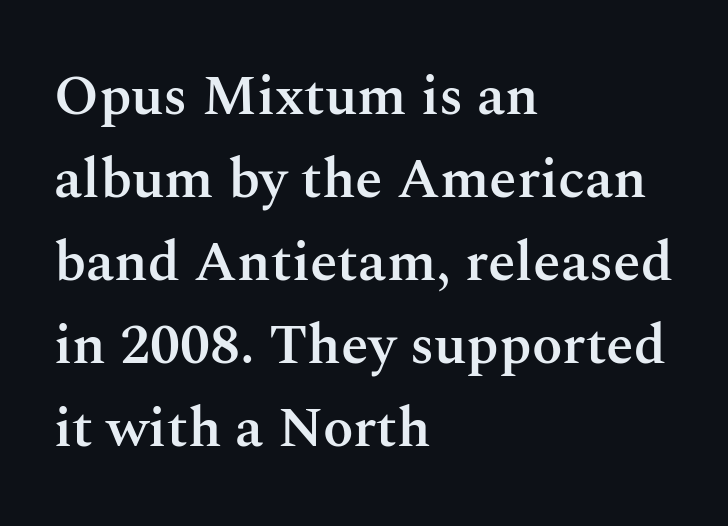
{"serif": "yes", "italic": "no", "bold": "semi", "weight": "semibold", "width": "normal", "stroke_contrast": "medium", "x_height": "medium", "monospaced": "no", "underline": "no", "align": "left", "line_spacing": "normal", "line_spacing_ratio": 1.48, "letter_spacing": "normal", "letter_spacing_em": 0.0, "glyph_px": 56}
